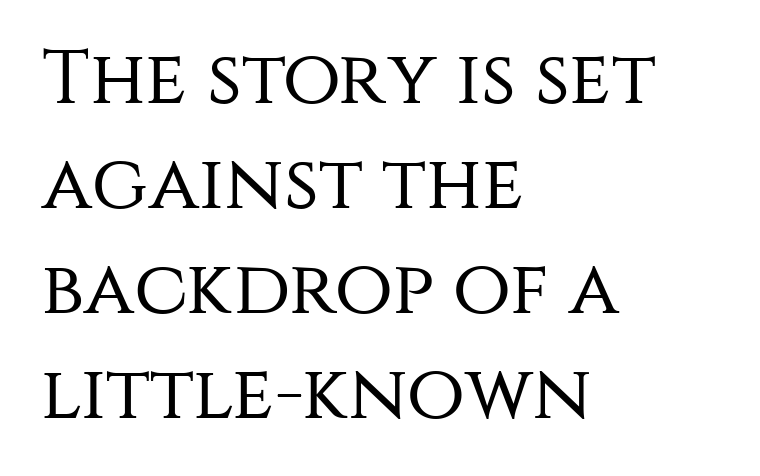
The image shows 76 px regular-weight sans-serif type, upright; set left-aligned, normal line spacing (1.38x), normal letter spacing, not underlined; medium stroke contrast and a large x-height.
